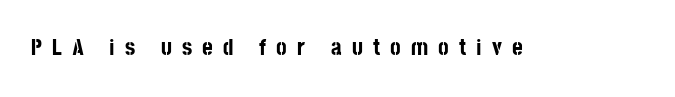
Style check: upright. The area under the type is left untouched. A typesetter would call this heavily tracked-out type. Typographic density is high because the face is bold.
